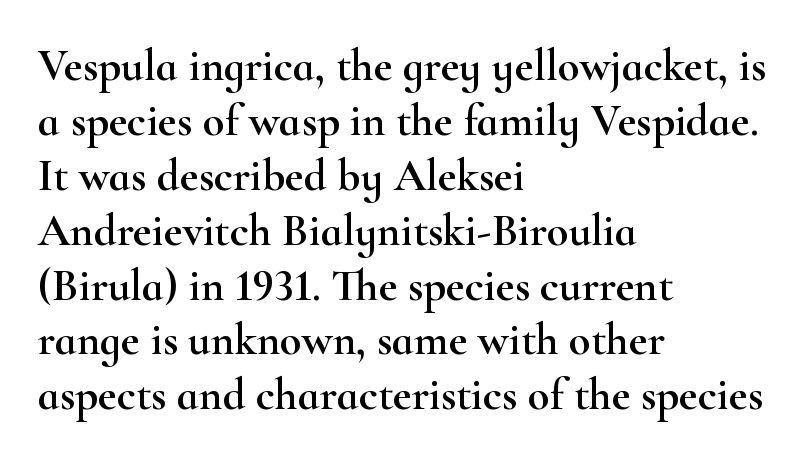
Q: Is the text italic (slanted)? A: No, it is upright.
Q: Is the typeface a serif or a sans-serif typeface? A: Serif.
Q: Is the text underlined? A: No.
Q: How is the paragraph aligned? A: Left-aligned.
Q: Is the spacing between letters normal or unusually wide? A: Normal.
Q: Width (condensed, normal, or wide)? A: Wide.
Q: Stroke contrast? A: High.
Q: x-height? A: Small.
Q: Monospaced? A: No.
